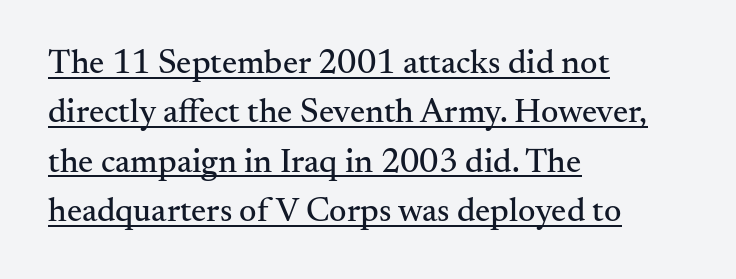
Q: Is the text italic (slanted)? A: No, it is upright.
Q: Is the typeface a serif or a sans-serif typeface? A: Serif.
Q: Is the text underlined? A: Yes.
Q: How is the paragraph aligned? A: Left-aligned.
Q: Is the spacing between letters normal or unusually wide? A: Normal.
Q: Is the spacing between lines tight, normal or loose? A: Normal.
Q: Width (condensed, normal, or wide)? A: Normal.
Q: Stroke contrast? A: Medium.
Q: x-height? A: Small.
Q: Monospaced? A: No.
